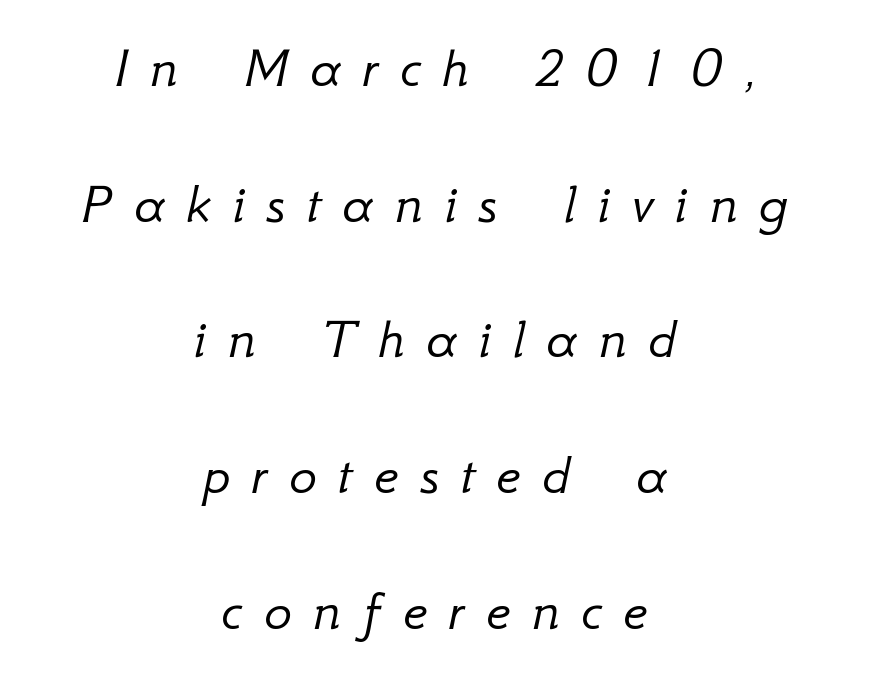
{"italic": "yes", "lean": "right", "slant_degrees": 12, "bold": "no", "weight": "light", "width": "normal", "stroke_contrast": "low", "x_height": "small", "monospaced": "no", "underline": "no", "align": "center", "line_spacing": "loose", "line_spacing_ratio": 2.34, "letter_spacing": "wide", "letter_spacing_em": 0.37, "glyph_px": 58}
